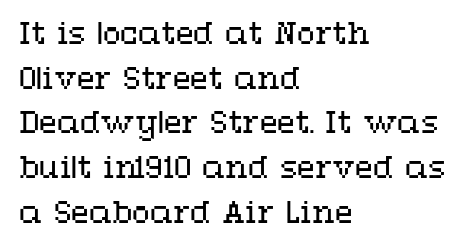
{"italic": "no", "bold": "no", "weight": "regular", "width": "wide", "stroke_contrast": "medium", "x_height": "medium", "monospaced": "no", "underline": "no", "align": "left", "line_spacing": "normal", "line_spacing_ratio": 1.54, "letter_spacing": "normal", "letter_spacing_em": 0.0, "glyph_px": 29}
